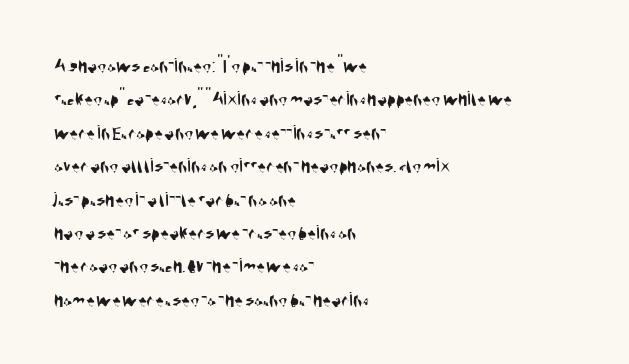
{"underline": "no", "align": "left", "line_spacing": "normal", "line_spacing_ratio": 1.59, "letter_spacing": "normal", "letter_spacing_em": 0.0, "glyph_px": 21}
